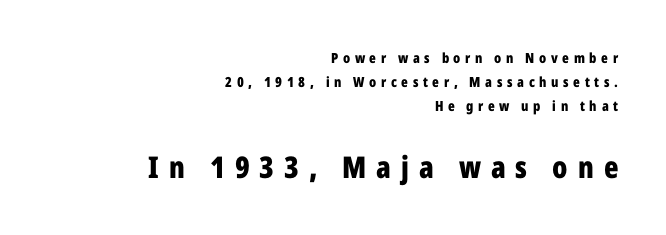
Descender tails drop into unmarked territory. Do the characters align in a grid? No, the font is proportional. The face used here is rendered with a markedly widened letterfit. Each line ends at the same right margin while the left side varies. Classification — sans serif.
